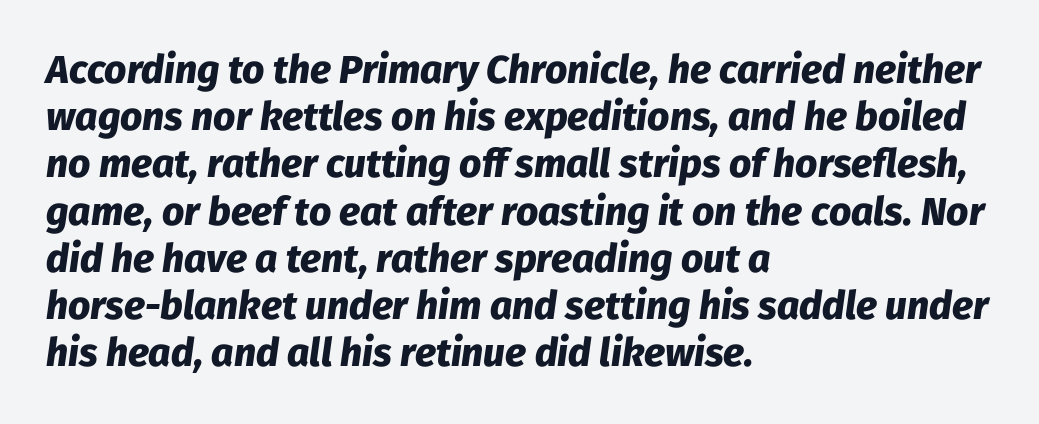
{"italic": "yes", "lean": "right", "slant_degrees": 8, "bold": "yes", "weight": "heavy", "width": "normal", "stroke_contrast": "low", "x_height": "medium", "monospaced": "no", "underline": "no", "align": "left", "line_spacing_ratio": 1.21, "letter_spacing": "normal", "letter_spacing_em": 0.0, "glyph_px": 39}
